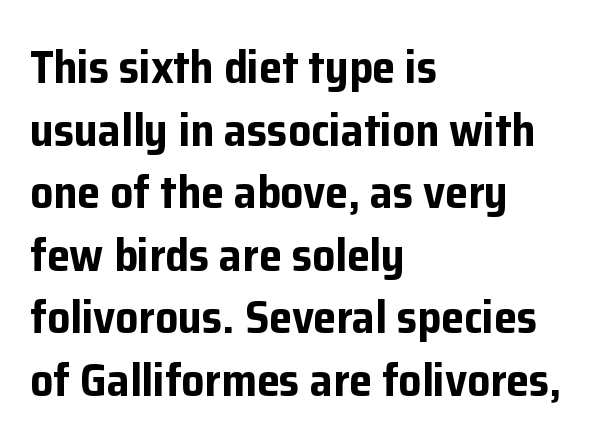
{"serif": "no", "italic": "no", "bold": "yes", "weight": "bold", "width": "normal", "stroke_contrast": "low", "x_height": "medium", "monospaced": "no", "underline": "no", "align": "left", "line_spacing": "normal", "line_spacing_ratio": 1.36, "letter_spacing": "normal", "letter_spacing_em": 0.0, "glyph_px": 46}
